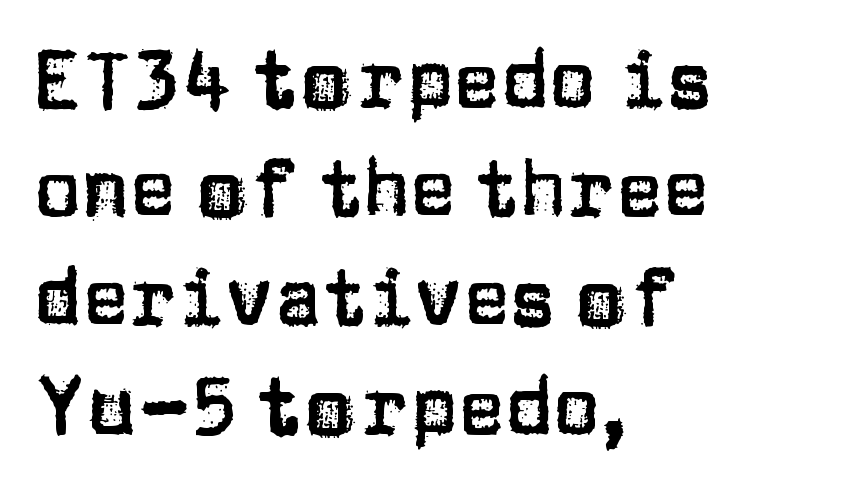
The image shows 79 px sans-serif type, upright; set left-aligned, normal line spacing (1.38x), normal letter spacing, not underlined; low stroke contrast and a large x-height.
